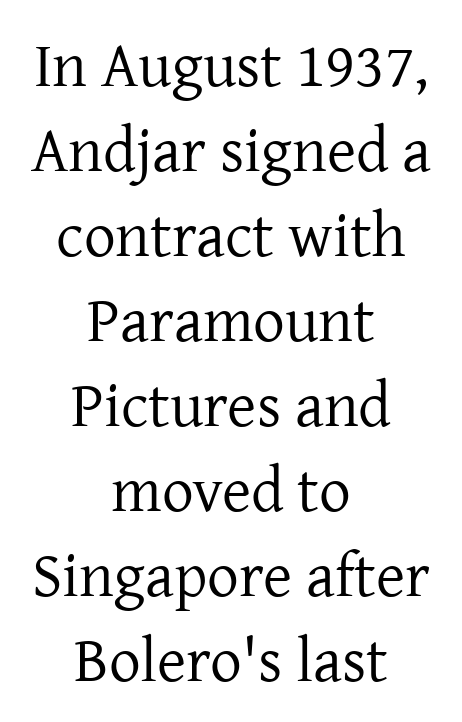
Style check: upright. Each word holds together tightly as a unit, with standard inter-letter gaps. Weight: not bold — regular or lighter. In CSS terms this would be text-align: center. The rendering uses a moderate line-height, typical for paragraphs. This sample has the flowing, uneven cadence of proportional lettering.
